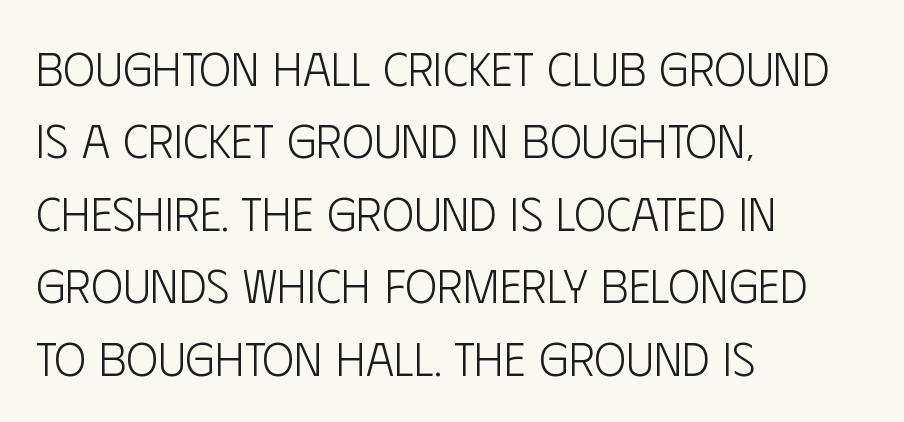
The image shows 48 px light, condensed sans-serif type, upright; set left-aligned, normal line spacing (1.51x), normal letter spacing, not underlined; low stroke contrast and a large x-height.
